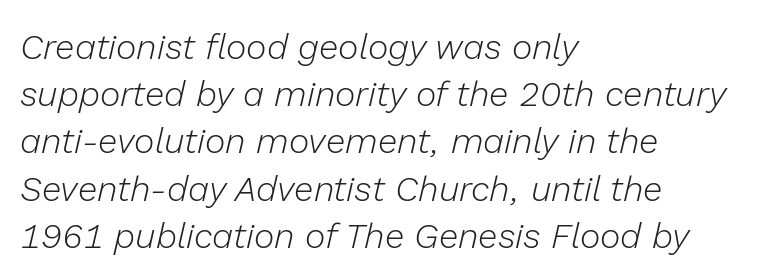
Q: Is the text bold? A: No.
Q: Is the text italic (slanted)? A: Yes, it leans right by about 13 degrees.
Q: Is the text underlined? A: No.
Q: How is the paragraph aligned? A: Left-aligned.
Q: Is the spacing between letters normal or unusually wide? A: Normal.
Q: Is the spacing between lines tight, normal or loose? A: Normal.
Q: Width (condensed, normal, or wide)? A: Normal.
Q: Stroke contrast? A: Low.
Q: x-height? A: Medium.
Q: Monospaced? A: No.
